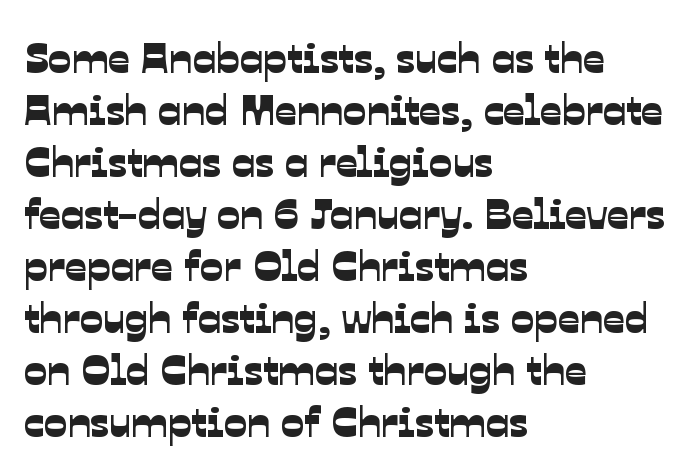
Spacing verdict: proportional, widths tailored to each character. The face used here is rendered with its standard letterfit. Has an underline been added? It has not. Horizontally, the lines are justified to the leading edge only. Font category for this specimen: sans-serif.
